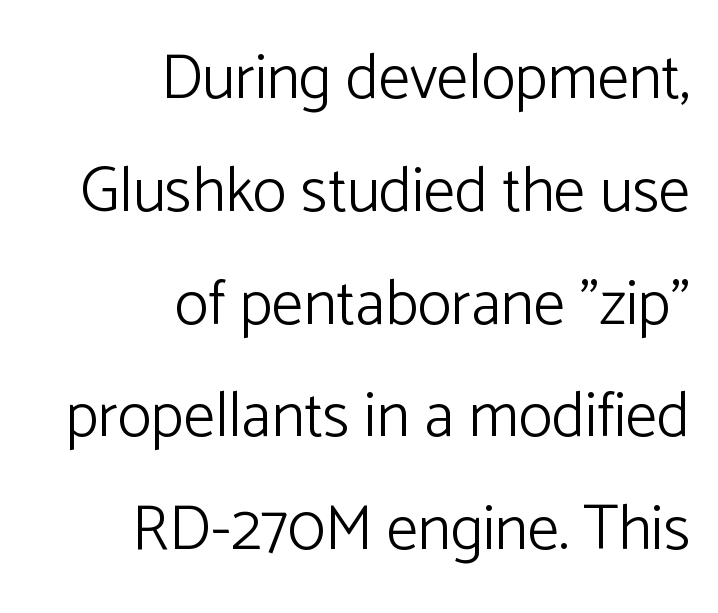
The image shows 63 px light sans-serif type, upright; set right-aligned, line spacing 1.79x, normal letter spacing, not underlined; low stroke contrast and a medium x-height.
